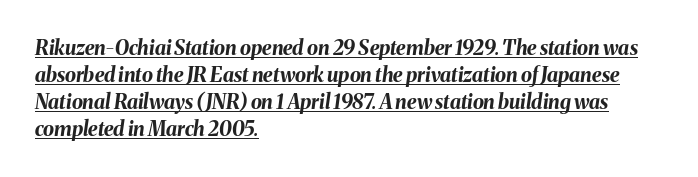
Slant detected: the letters are inclined. Vertical spacing — default. The rendered words wear a rule along their underside. The passage shown is emphatically bold. Teacher's note: observe the even left margin — that is flush-left alignment.
